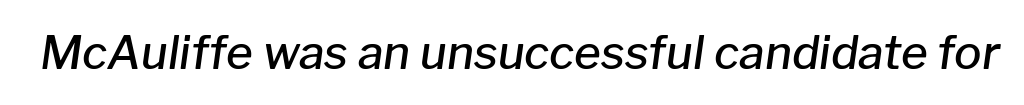
You could not count columns in this text — the font is proportionally spaced. Caption: semibold face, moderately heavy strokes. Each row of text sits above clean, open space. Slant detected: the letters are inclined. The line texture is even and compact thanks to regular tracking.
